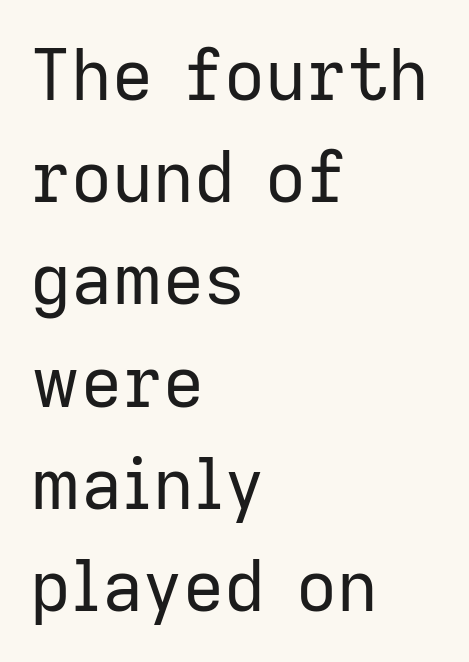
Note the varied advance widths — an 'i' is clearly narrower than an 'm'. Nobody touched the tracking dial on this one. Ascenders rise straight up at ninety degrees. Descenders hang freely into open space. Does the leading feel generous? No, just average. Regarding serifs, this sample does without them.
